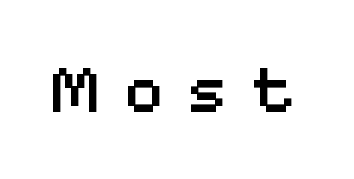
Q: Is the text bold? A: Semi-bold.
Q: Is the text italic (slanted)? A: No, it is upright.
Q: Is the typeface a serif or a sans-serif typeface? A: Sans-serif.
Q: Is the text underlined? A: No.
Q: Is the spacing between letters normal or unusually wide? A: Unusually wide.
Q: Width (condensed, normal, or wide)? A: Normal.
Q: Stroke contrast? A: Low.
Q: x-height? A: Medium.
Q: Monospaced? A: No.
